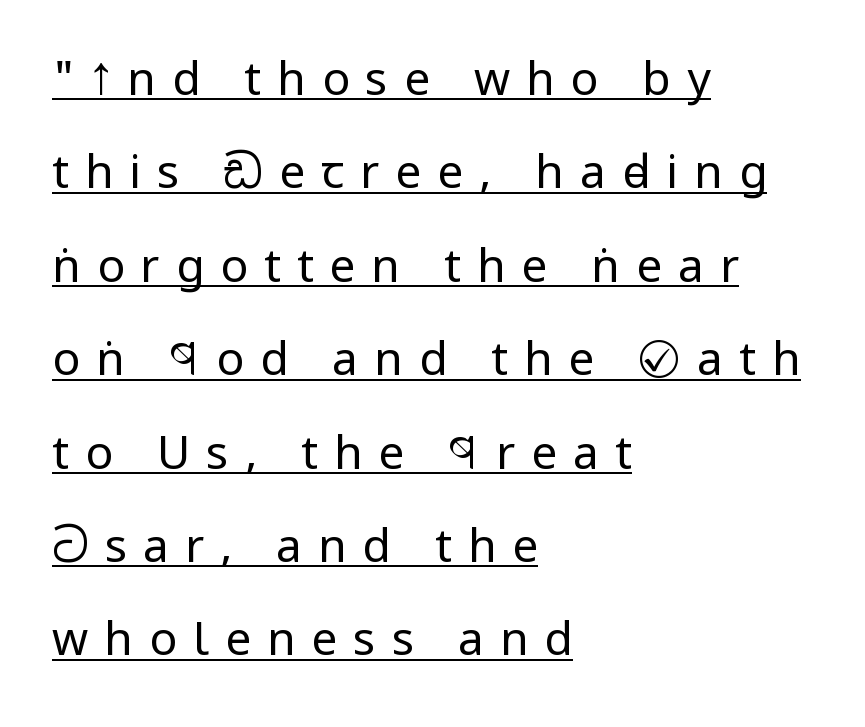
Q: Is the text bold? A: No.
Q: Is the text italic (slanted)? A: No, it is upright.
Q: Is the typeface a serif or a sans-serif typeface? A: Sans-serif.
Q: Is the text underlined? A: Yes.
Q: How is the paragraph aligned? A: Left-aligned.
Q: Is the spacing between letters normal or unusually wide? A: Unusually wide.
Q: Is the spacing between lines tight, normal or loose? A: Loose.
Q: Width (condensed, normal, or wide)? A: Condensed.
Q: Stroke contrast? A: Low.
Q: x-height? A: Large.
Q: Monospaced? A: No.
